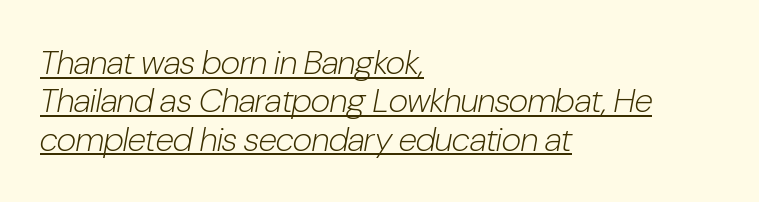
The image shows 34 px light, condensed type, italic (leaning right); set left-aligned, tight line spacing (1.13x), normal letter spacing, underlined; low stroke contrast and a medium x-height.
